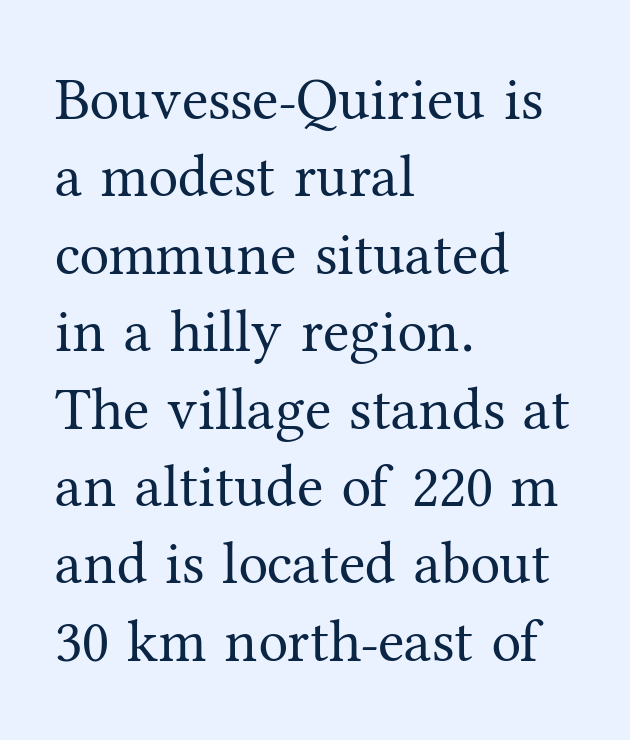
The image shows 60 px regular-weight serif type, upright; set left-aligned, normal line spacing (1.29x), normal letter spacing, not underlined; medium stroke contrast and a medium x-height.
